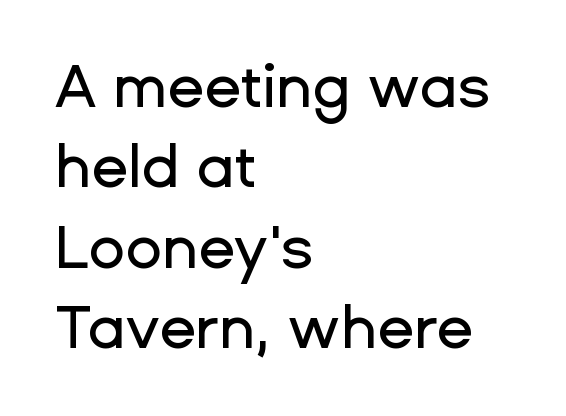
The image shows 60 px sans-serif type, upright; set left-aligned, normal line spacing (1.34x), normal letter spacing, not underlined; low stroke contrast and a medium x-height.
